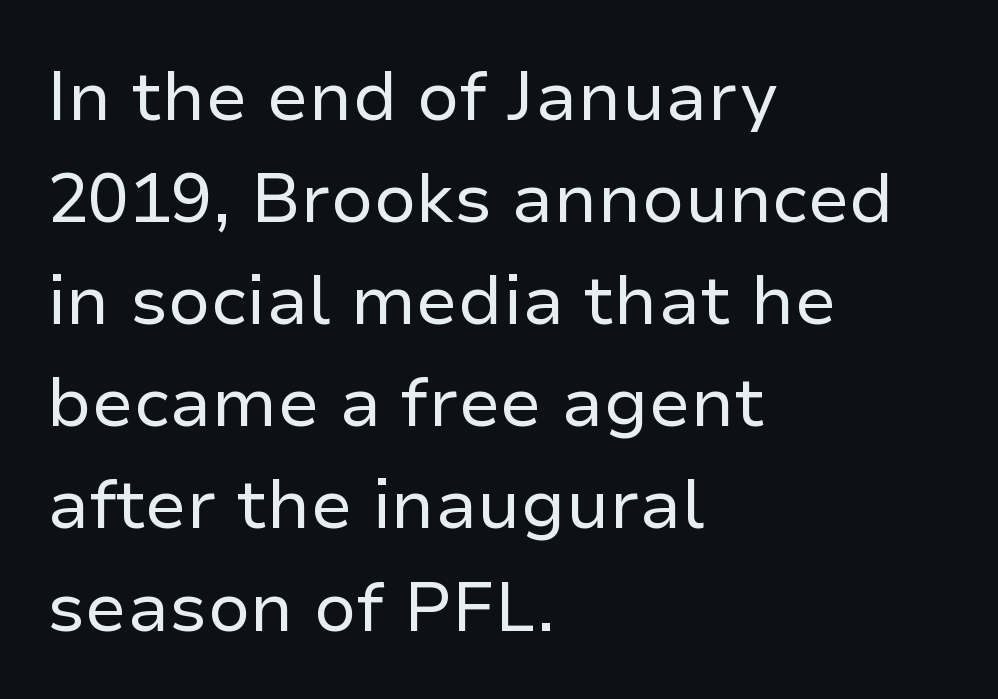
The image shows 69 px regular-weight sans-serif type, upright; set left-aligned, normal line spacing (1.48x), normal letter spacing, not underlined; low stroke contrast and a medium x-height.
